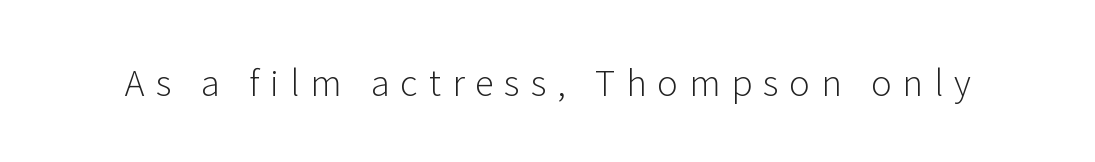
Q: Is the text bold? A: No.
Q: Is the text italic (slanted)? A: No, it is upright.
Q: Is the typeface a serif or a sans-serif typeface? A: Sans-serif.
Q: Is the text underlined? A: No.
Q: Is the spacing between letters normal or unusually wide? A: Unusually wide.
Q: Width (condensed, normal, or wide)? A: Normal.
Q: Stroke contrast? A: Low.
Q: x-height? A: Medium.
Q: Monospaced? A: No.
